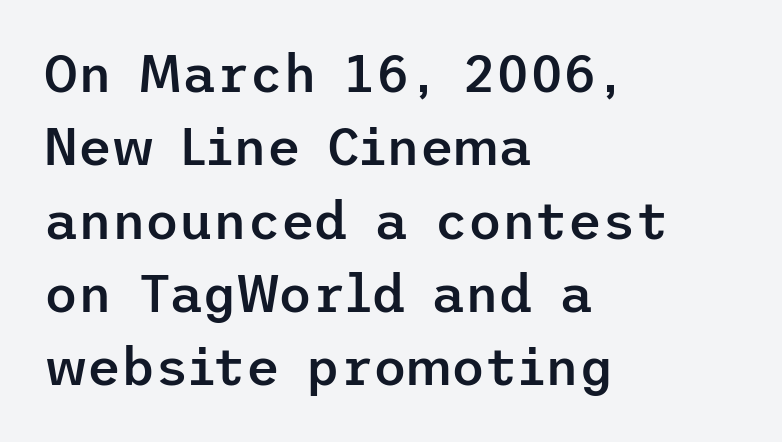
Q: Is the text bold? A: Semi-bold.
Q: Is the text italic (slanted)? A: No, it is upright.
Q: Is the typeface a serif or a sans-serif typeface? A: Sans-serif.
Q: Is the text underlined? A: No.
Q: How is the paragraph aligned? A: Left-aligned.
Q: Is the spacing between letters normal or unusually wide? A: Normal.
Q: Is the spacing between lines tight, normal or loose? A: Normal.
Q: Width (condensed, normal, or wide)? A: Normal.
Q: Stroke contrast? A: Low.
Q: x-height? A: Medium.
